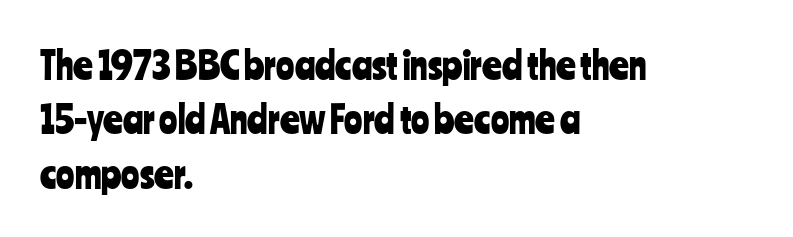
Q: Is the text italic (slanted)? A: No, it is upright.
Q: Is the typeface a serif or a sans-serif typeface? A: Sans-serif.
Q: Is the text underlined? A: No.
Q: How is the paragraph aligned? A: Left-aligned.
Q: Is the spacing between letters normal or unusually wide? A: Normal.
Q: Is the spacing between lines tight, normal or loose? A: Normal.
Q: Width (condensed, normal, or wide)? A: Condensed.
Q: Stroke contrast? A: Low.
Q: x-height? A: Medium.
Q: Monospaced? A: No.
